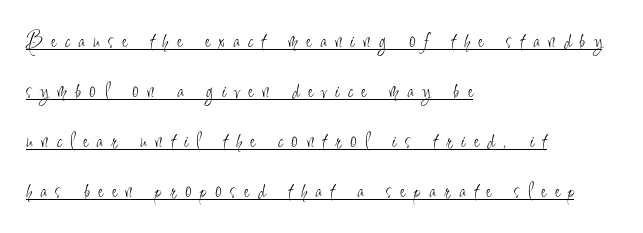
{"bold": "no", "underline": "yes", "align": "left", "line_spacing": "loose", "line_spacing_ratio": 2.17, "letter_spacing": "wide", "letter_spacing_em": 0.39, "glyph_px": 23}
